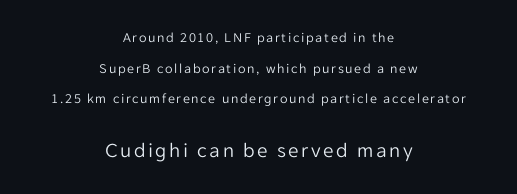
Q: Is the text bold? A: No.
Q: Is the text italic (slanted)? A: No, it is upright.
Q: Is the text underlined? A: No.
Q: How is the paragraph aligned? A: Centered.
Q: Is the spacing between lines tight, normal or loose? A: Loose.
Q: Which block of text is set in a larger size, the first (top) or the second (bottom)? A: The second (bottom) one.
